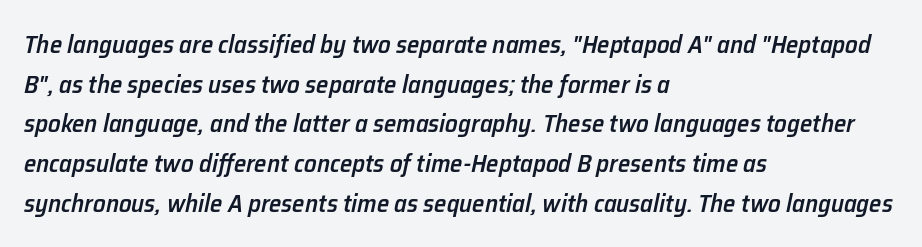
The image shows 25 px text type, italic (leaning right); set left-aligned, normal line spacing (1.59x), normal letter spacing, not underlined.
